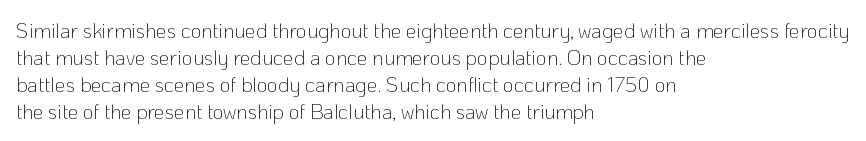
These lines keep a tight, regular rhythm from letter to letter. The rows are spaced the way most documents space them. Nothing heavy about these letters — not bold at all. A roman cut, with each character standing at attention. Check under the words: just untouched page. All the whitespace from short lines collects on the right.
